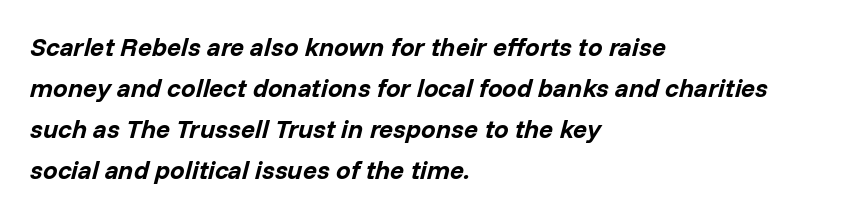
{"italic": "yes", "lean": "right", "slant_degrees": 14, "bold": "yes", "underline": "no", "align": "left", "line_spacing": "normal", "line_spacing_ratio": 1.58, "letter_spacing": "normal", "letter_spacing_em": 0.0, "glyph_px": 26}
